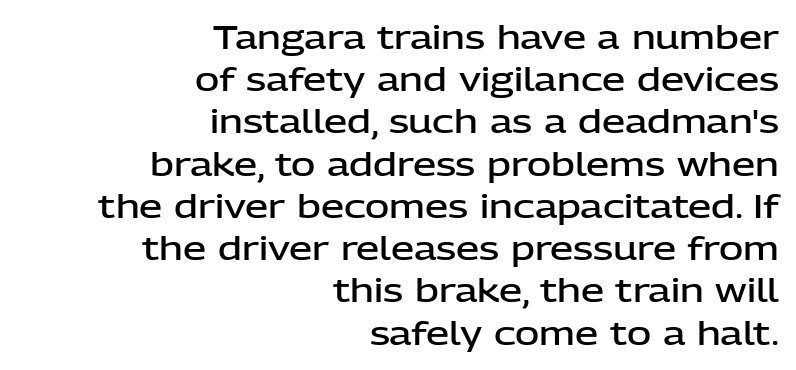
{"serif": "no", "italic": "no", "bold": "semi", "weight": "semibold", "width": "normal", "stroke_contrast": "low", "x_height": "medium", "monospaced": "no", "underline": "no", "align": "right", "line_spacing": "normal", "line_spacing_ratio": 1.28, "letter_spacing": "normal", "letter_spacing_em": 0.0, "glyph_px": 33}
